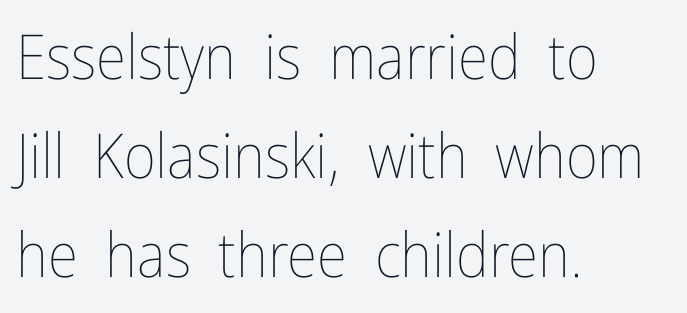
Q: Is the text bold? A: No.
Q: Is the text italic (slanted)? A: No, it is upright.
Q: Is the text underlined? A: No.
Q: How is the paragraph aligned? A: Left-aligned.
Q: Is the spacing between letters normal or unusually wide? A: Normal.
Q: Is the spacing between lines tight, normal or loose? A: Normal.
Q: Width (condensed, normal, or wide)? A: Condensed.
Q: Stroke contrast? A: Low.
Q: x-height? A: Medium.
Q: Monospaced? A: No.
